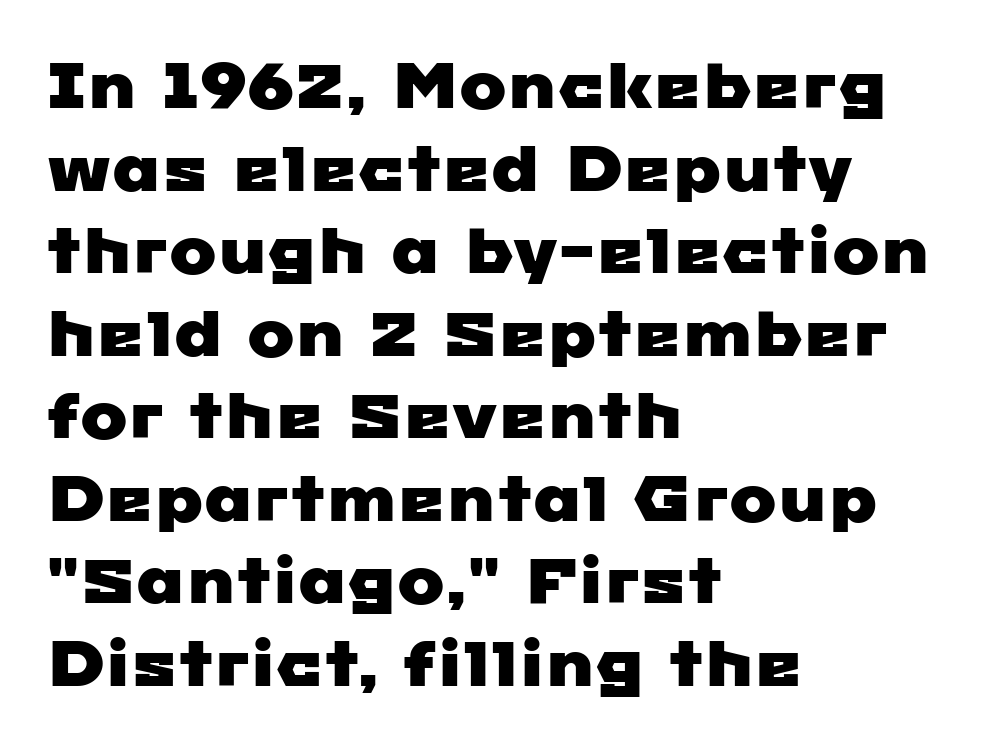
{"serif": "no", "width": "wide", "stroke_contrast": "low", "x_height": "medium", "monospaced": "no", "underline": "no", "align": "left", "line_spacing": "normal", "line_spacing_ratio": 1.31, "letter_spacing": "normal", "letter_spacing_em": 0.0, "glyph_px": 63}
